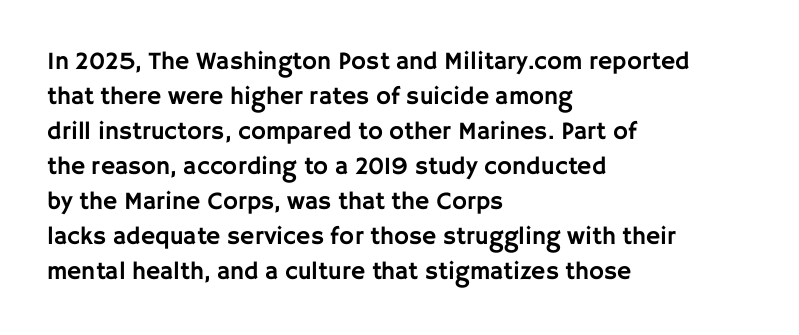
Q: Is the text italic (slanted)? A: No, it is upright.
Q: Is the text underlined? A: No.
Q: How is the paragraph aligned? A: Left-aligned.
Q: Is the spacing between letters normal or unusually wide? A: Normal.
Q: Is the spacing between lines tight, normal or loose? A: Normal.
